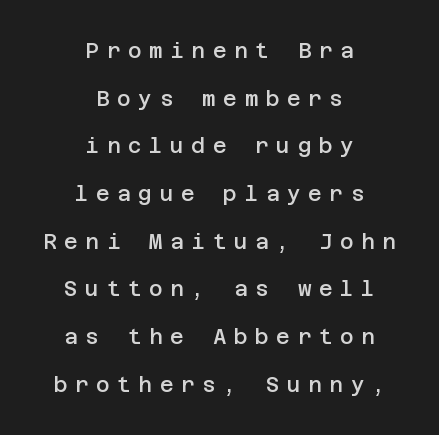
The image shows 21 px text type, upright; set centered, loose line spacing (2.27x), unusually wide letter spacing (+0.36 em), not underlined.
